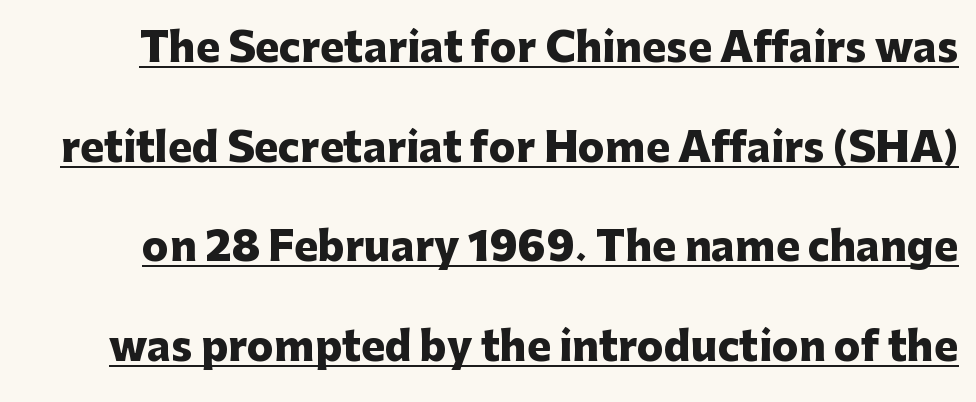
The image shows 40 px heavy sans-serif type, upright; set loose line spacing (2.49x), normal letter spacing, underlined; low stroke contrast and a medium x-height.
